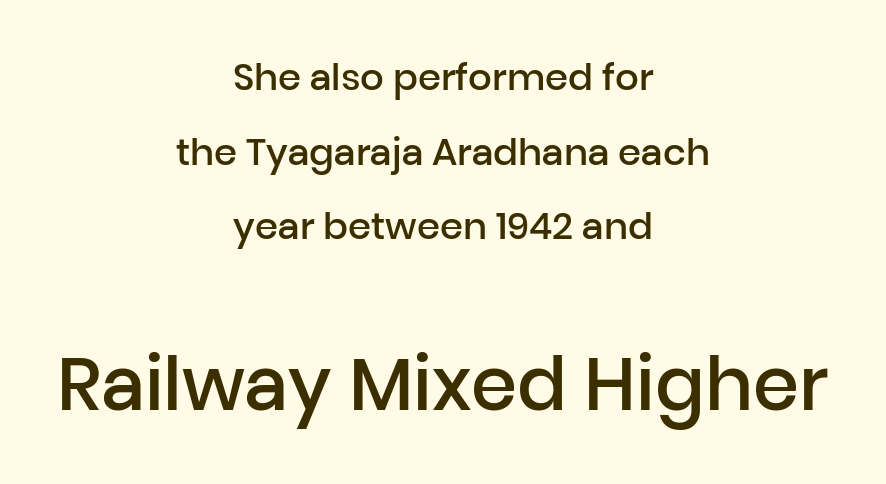
The tracking reads as untouched default to a designer's eye. Quick note: interline space is abundant. The typesetter chose a symmetrical, centered arrangement here. The font is running at a semibold setting, under full bold.
